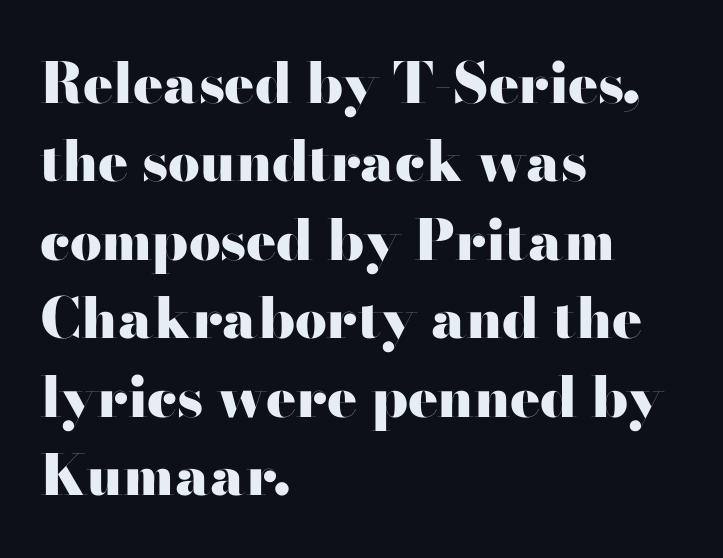
Posture: straight, roman, zero tilt. Spacing verdict: proportional, widths tailored to each character. Check the space under the baseline: it is left empty. You'd pick this weight for a headline — it's a proper bold. A normal amount of white space separates one row of letters from the next.
